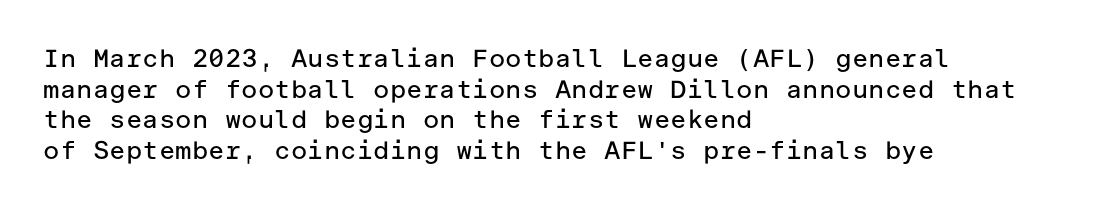
Q: Is the text bold? A: No.
Q: Is the text italic (slanted)? A: No, it is upright.
Q: Is the text underlined? A: No.
Q: How is the paragraph aligned? A: Left-aligned.
Q: Is the spacing between letters normal or unusually wide? A: Normal.
